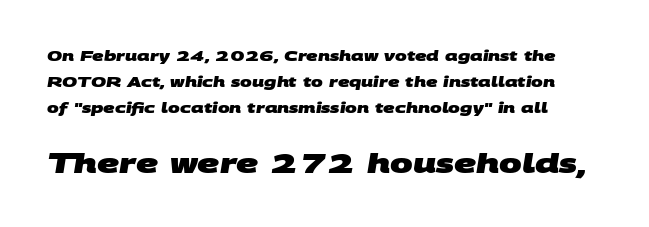
Q: Is the text bold? A: Yes.
Q: Is the text underlined? A: No.
Q: Is the spacing between letters normal or unusually wide? A: Normal.
Q: Which block of text is set in a larger size, the first (top) or the second (bottom)? A: The second (bottom) one.
